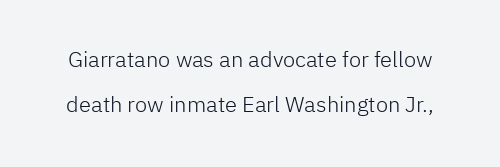
Q: Is the text bold? A: No.
Q: Is the text italic (slanted)? A: No, it is upright.
Q: Is the text underlined? A: No.
Q: Is the spacing between letters normal or unusually wide? A: Normal.
Q: Is the spacing between lines tight, normal or loose? A: Loose.
